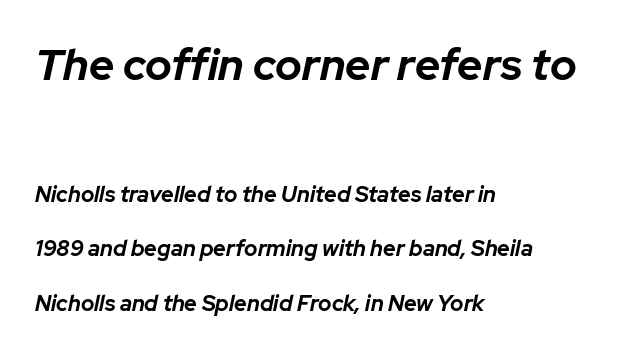
Q: Is the text bold? A: Yes.
Q: Is the text italic (slanted)? A: Yes, it leans right by about 12 degrees.
Q: Is the text underlined? A: No.
Q: How is the paragraph aligned? A: Left-aligned.
Q: Is the spacing between letters normal or unusually wide? A: Normal.
Q: Is the spacing between lines tight, normal or loose? A: Loose.
Q: Which block of text is set in a larger size, the first (top) or the second (bottom)? A: The first (top) one.
Q: Width (condensed, normal, or wide)? A: Normal.
Q: Stroke contrast? A: Low.
Q: x-height? A: Medium.
Q: Monospaced? A: No.
